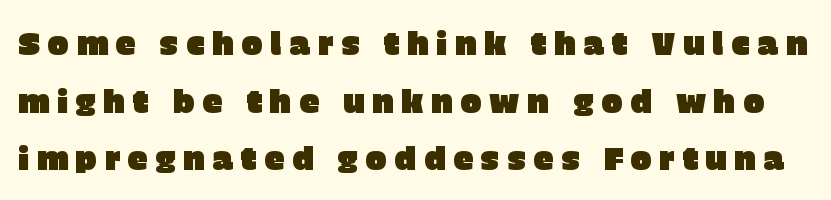
Q: Is the text italic (slanted)? A: No, it is upright.
Q: Is the typeface a serif or a sans-serif typeface? A: Sans-serif.
Q: Is the text underlined? A: No.
Q: Is the spacing between letters normal or unusually wide? A: Unusually wide.
Q: Width (condensed, normal, or wide)? A: Normal.
Q: Stroke contrast? A: Low.
Q: x-height? A: Large.
Q: Monospaced? A: No.
